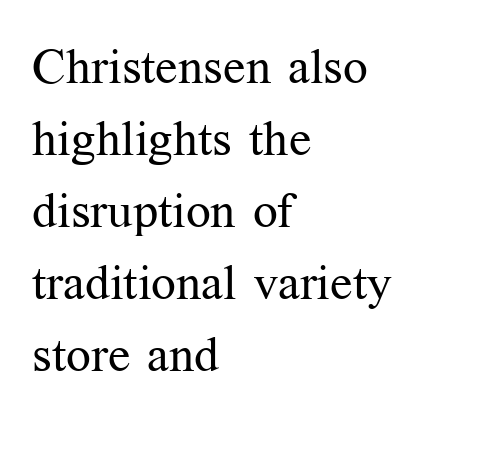
Q: Is the text bold? A: No.
Q: Is the text italic (slanted)? A: No, it is upright.
Q: Is the typeface a serif or a sans-serif typeface? A: Serif.
Q: Is the text underlined? A: No.
Q: How is the paragraph aligned? A: Left-aligned.
Q: Is the spacing between letters normal or unusually wide? A: Normal.
Q: Is the spacing between lines tight, normal or loose? A: Normal.
Q: Width (condensed, normal, or wide)? A: Normal.
Q: Stroke contrast? A: Medium.
Q: x-height? A: Medium.
Q: Monospaced? A: No.
